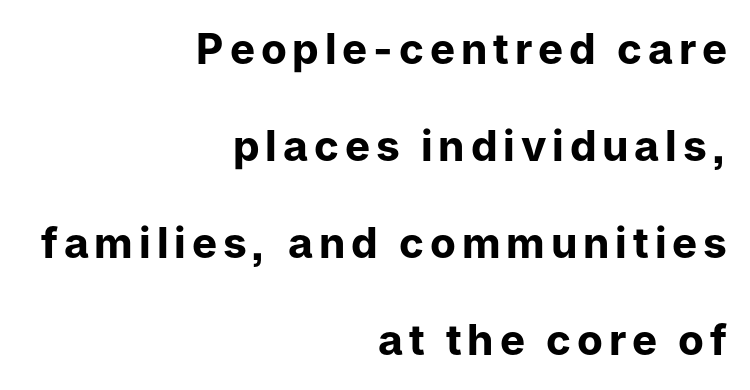
The image shows 42 px bold sans-serif type, upright; set right-aligned, loose line spacing (2.31x), not underlined; low stroke contrast and a medium x-height.
